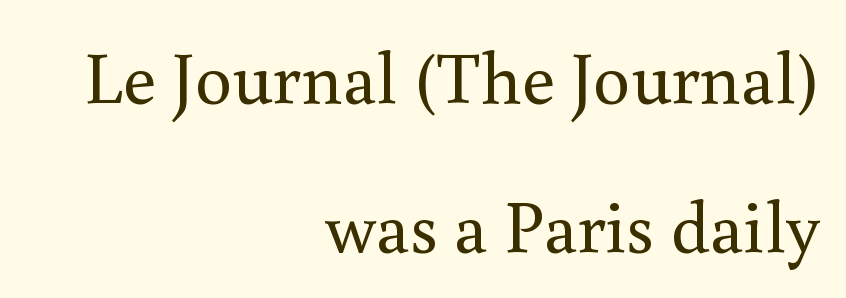
Q: Is the text bold? A: No.
Q: Is the text italic (slanted)? A: No, it is upright.
Q: Is the typeface a serif or a sans-serif typeface? A: Serif.
Q: Is the text underlined? A: No.
Q: How is the paragraph aligned? A: Right-aligned.
Q: Is the spacing between letters normal or unusually wide? A: Normal.
Q: Is the spacing between lines tight, normal or loose? A: Loose.
Q: Width (condensed, normal, or wide)? A: Normal.
Q: x-height? A: Small.
Q: Monospaced? A: No.
